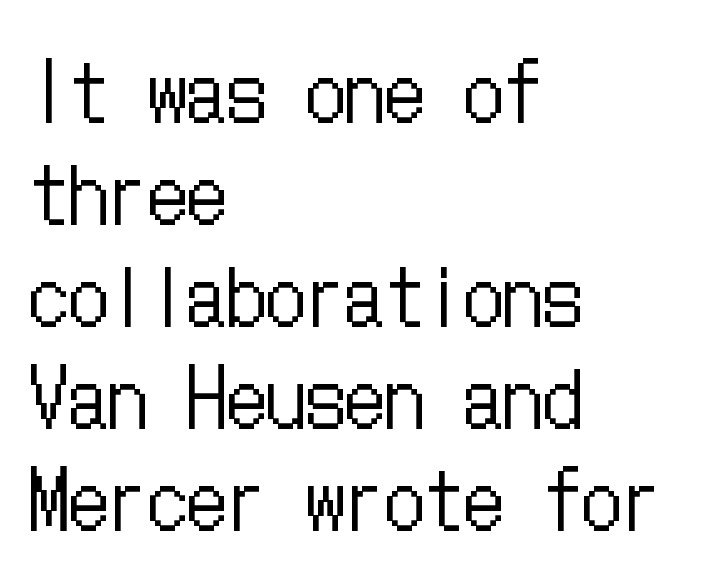
{"italic": "no", "bold": "no", "weight": "regular", "width": "condensed", "stroke_contrast": "low", "x_height": "medium", "underline": "no", "align": "left", "line_spacing": "normal", "line_spacing_ratio": 1.29, "letter_spacing": "normal", "letter_spacing_em": 0.0, "glyph_px": 79}
